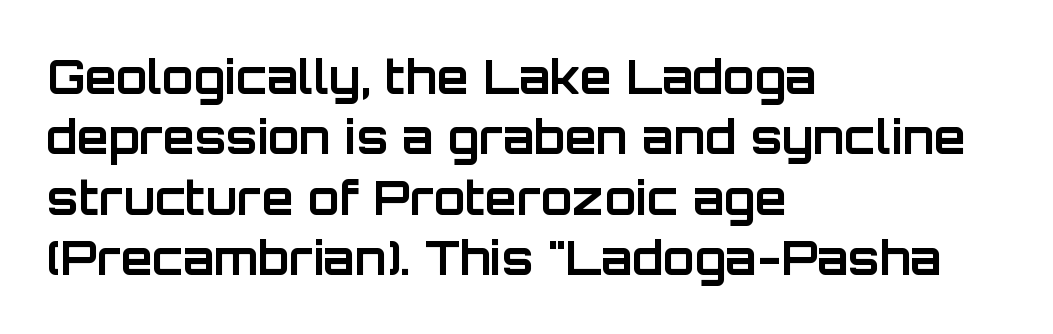
These lines carry a lot of weight — the face is fully bold. The zone under the glyphs is completely vacant. Leftover space on each line is placed entirely after the last word. Leading matches the norm, producing a regular column. This sample uses a sans-serif face.
